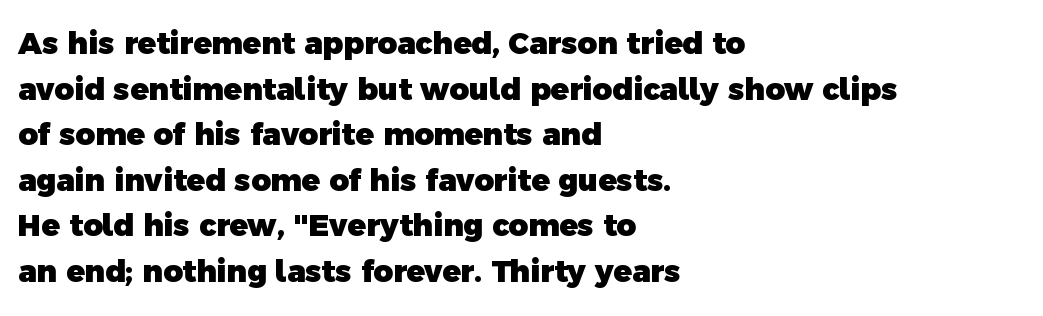
Here the designer chose a conventional face with non-uniform glyph widths. In terms of letterspacing, this is plain default setting. Honestly, the row spacing looks completely unremarkable. Each letter's strokes conclude bluntly, with no projecting serifs. In CSS terms this would be text-align: left.
